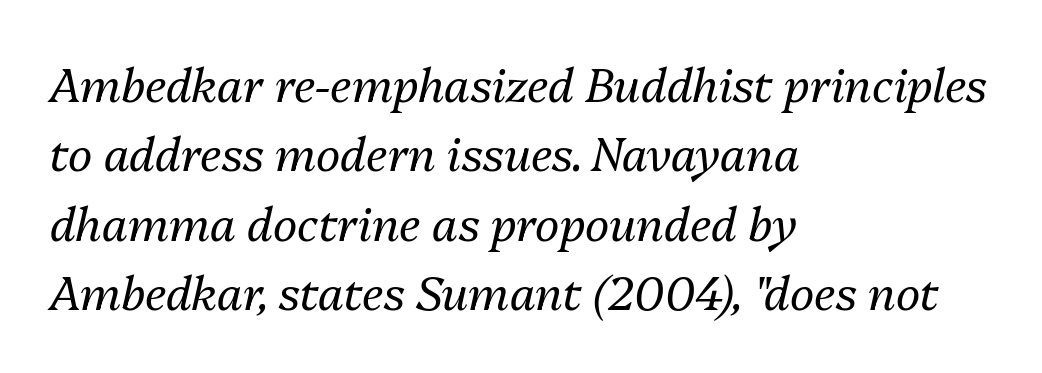
The block of text has a typical density, with ordinary space between rows. Varying glyph widths throughout — classic text-font behaviour. In CSS terms this would be text-align: left. Weight: regular or lighter.
